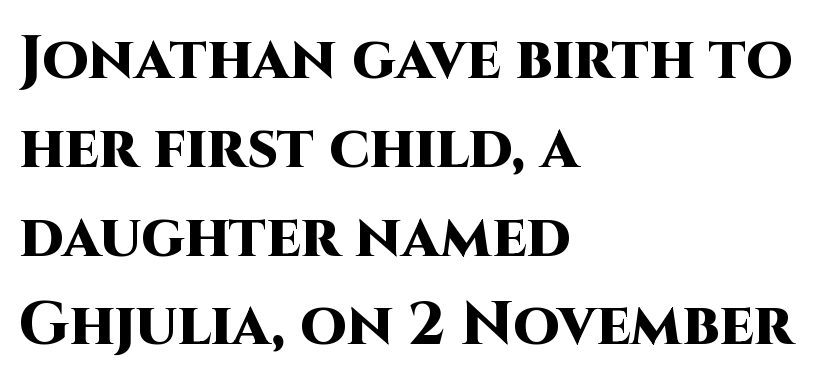
The image shows 60 px heavy sans-serif type, upright; set left-aligned, normal line spacing (1.48x), normal letter spacing, not underlined; high stroke contrast and a large x-height.
